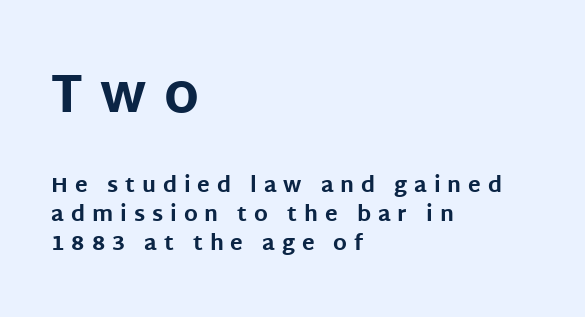
{"serif": "no", "italic": "no", "bold": "yes", "weight": "bold", "width": "normal", "stroke_contrast": "low", "x_height": "large", "monospaced": "no", "underline": "no", "align": "left", "line_spacing": "normal", "line_spacing_ratio": 1.39, "letter_spacing": "wide", "letter_spacing_em": 0.33, "larger_block": "first", "size_ratio": 2.52, "glyph_px": 53}
